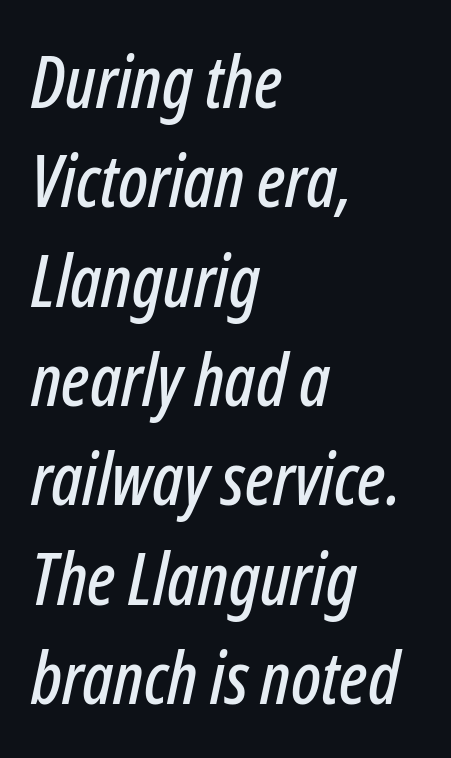
{"italic": "yes", "lean": "right", "slant_degrees": 12, "width": "condensed", "stroke_contrast": "low", "x_height": "medium", "monospaced": "no", "underline": "no", "align": "left", "line_spacing": "normal", "line_spacing_ratio": 1.38, "letter_spacing": "normal", "letter_spacing_em": 0.0, "glyph_px": 72}
